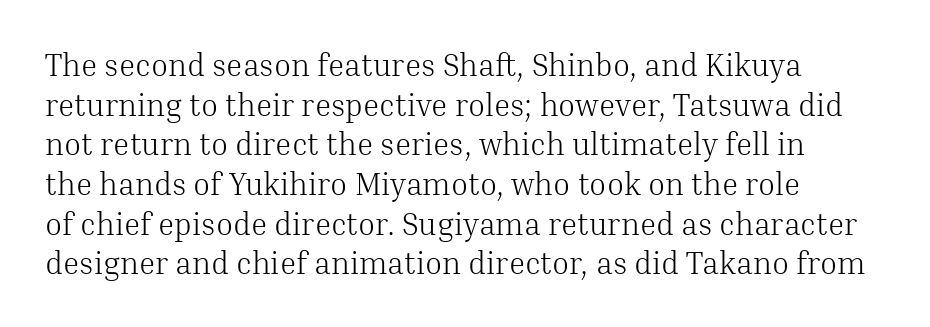
{"serif": "yes", "italic": "no", "bold": "no", "weight": "light", "width": "normal", "stroke_contrast": "medium", "x_height": "medium", "monospaced": "no", "underline": "no", "align": "left", "line_spacing": "normal", "line_spacing_ratio": 1.28, "letter_spacing": "normal", "letter_spacing_em": 0.0, "glyph_px": 31}
